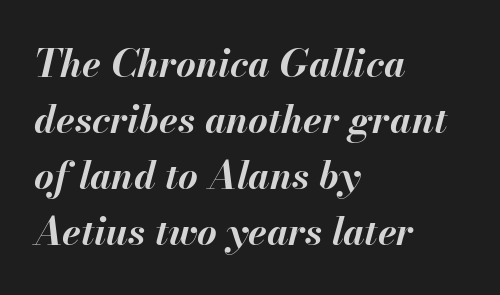
The image shows 38 px bold type, italic (leaning right); set left-aligned, normal line spacing (1.47x), normal letter spacing, not underlined; medium stroke contrast and a small x-height.
